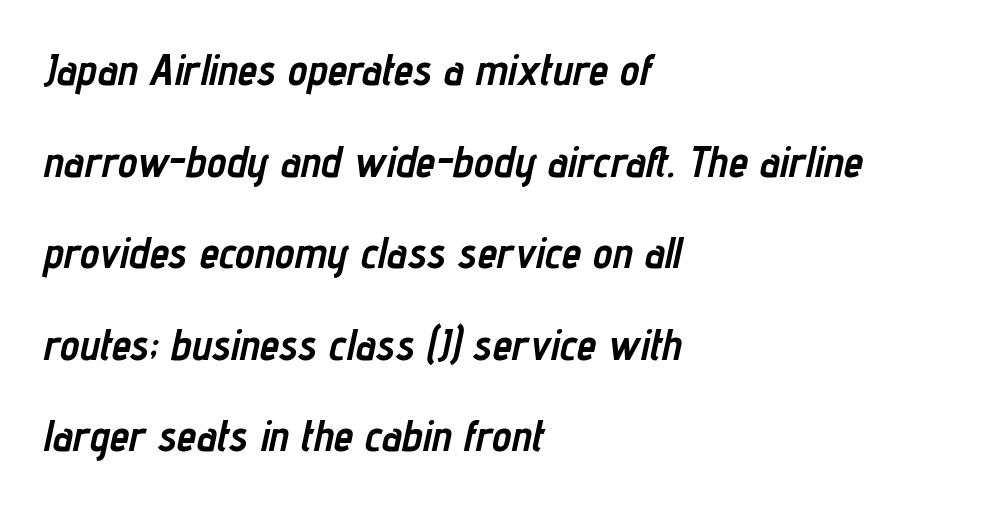
{"italic": "yes", "lean": "right", "slant_degrees": 12, "bold": "yes", "weight": "semibold", "width": "condensed", "stroke_contrast": "low", "x_height": "medium", "monospaced": "no", "underline": "no", "align": "left", "line_spacing": "loose", "line_spacing_ratio": 2.08, "letter_spacing": "normal", "letter_spacing_em": 0.0, "glyph_px": 44}
